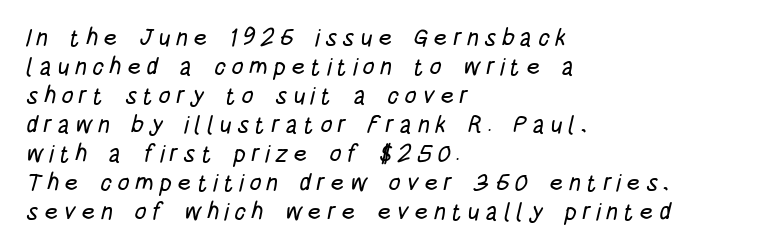
{"underline": "no", "align": "left", "line_spacing_ratio": 1.21, "letter_spacing": "wide", "letter_spacing_em": 0.22, "glyph_px": 24}
